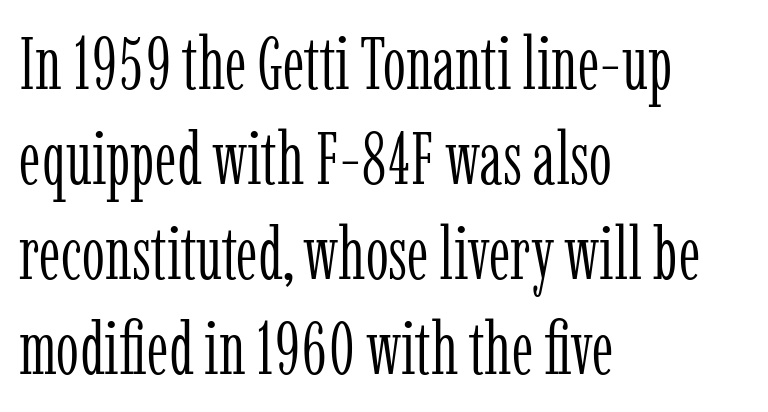
{"serif": "yes", "italic": "no", "bold": "no", "weight": "light", "width": "condensed", "stroke_contrast": "low", "x_height": "medium", "monospaced": "no", "underline": "no", "align": "left", "line_spacing": "normal", "line_spacing_ratio": 1.3, "letter_spacing": "normal", "letter_spacing_em": 0.0, "glyph_px": 73}
